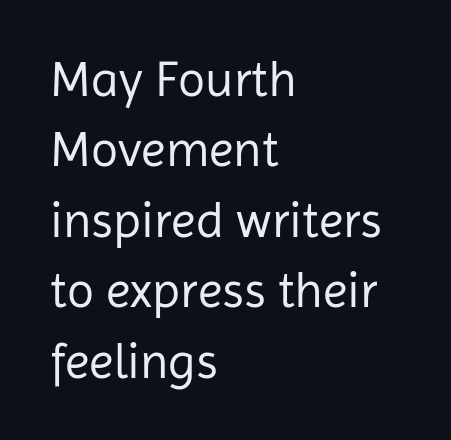
Leftover space on each line is placed entirely after the last word. These glyphs show unthickened strokes, regular width or finer. Nope, not italic — everything's standing straight. The text was rendered using a sans face with plain stroke endings. Between one letter and the next there's only the usual sliver of space. Has an underline been added? It has not.
